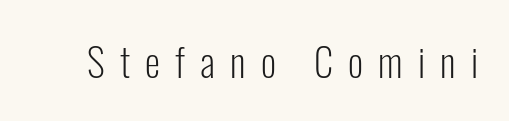
The image shows 39 px light, condensed sans-serif type, upright; set unusually wide letter spacing (+0.39 em), not underlined; low stroke contrast and a medium x-height.
